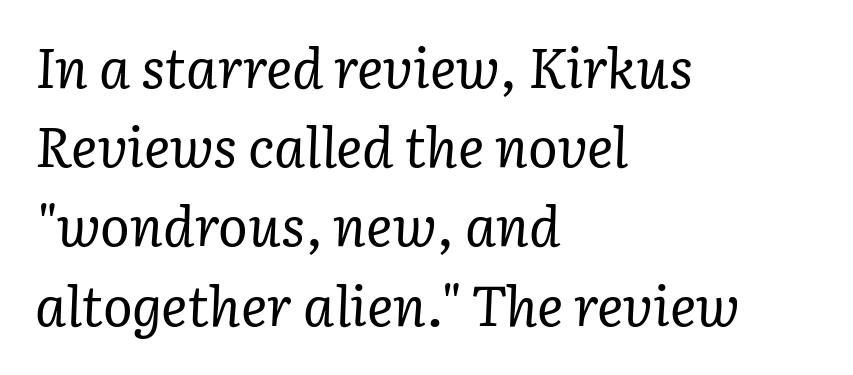
The image shows 55 px regular-weight serif type, italic (leaning right); set left-aligned, normal line spacing (1.44x), normal letter spacing, not underlined; low stroke contrast and a medium x-height.
